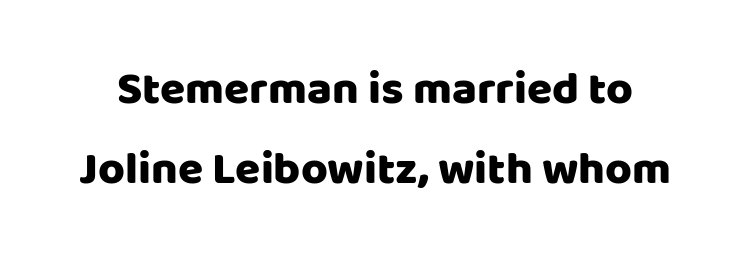
The image shows 46 px sans-serif type, upright; set line spacing 1.74x, normal letter spacing, not underlined; low stroke contrast and a large x-height.
